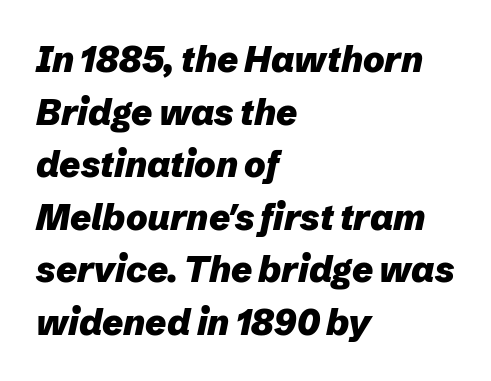
{"italic": "yes", "lean": "right", "slant_degrees": 12, "bold": "yes", "weight": "heavy", "width": "normal", "stroke_contrast": "low", "x_height": "medium", "monospaced": "no", "underline": "no", "align": "left", "line_spacing": "normal", "line_spacing_ratio": 1.46, "letter_spacing": "normal", "letter_spacing_em": 0.0, "glyph_px": 36}
